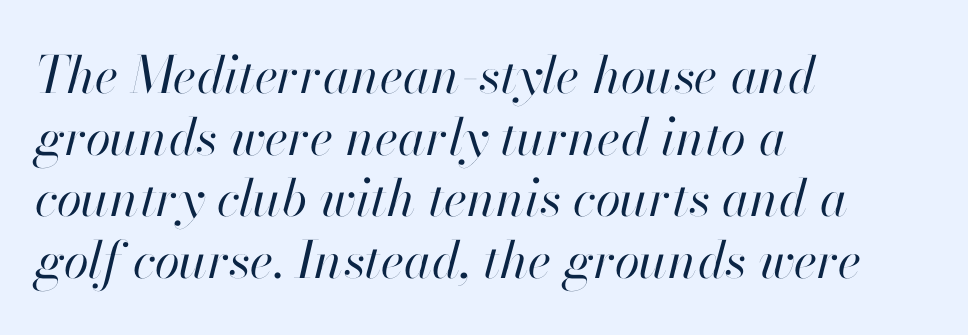
The paragraph has a hard left edge and a soft right edge. The space beneath each line is pristine and unruled. This sample has the flowing, uneven cadence of proportional lettering. The text carries the slant typical of an italic or oblique font. What stands out about the letter spacing? Nothing — it is the standard amount.
